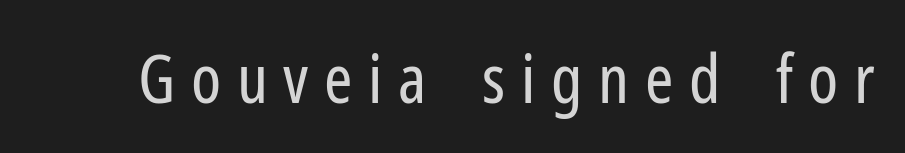
Q: Is the text bold? A: No.
Q: Is the text italic (slanted)? A: No, it is upright.
Q: Is the typeface a serif or a sans-serif typeface? A: Sans-serif.
Q: Is the text underlined? A: No.
Q: Is the spacing between letters normal or unusually wide? A: Unusually wide.
Q: Width (condensed, normal, or wide)? A: Condensed.
Q: Stroke contrast? A: Low.
Q: x-height? A: Medium.
Q: Monospaced? A: No.
